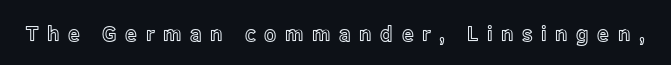
Q: Is the text italic (slanted)? A: No, it is upright.
Q: Is the text underlined? A: No.
Q: Is the spacing between letters normal or unusually wide? A: Unusually wide.
